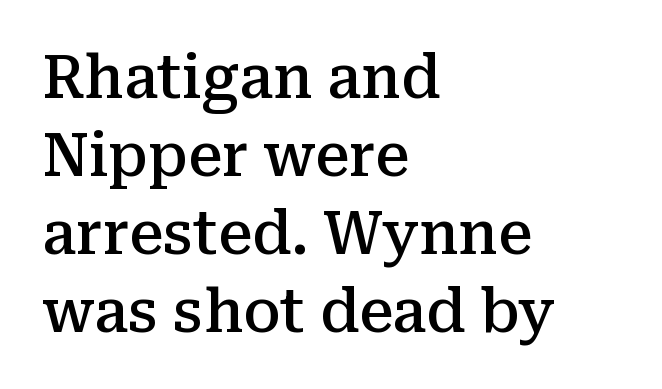
Stroke thickness is moderately raised; the sample reads as semibold. Does the leading feel generous? No, just average. Each letter keeps its own natural width here, so spacing adapts to shape. Caption: standard tracking, unaltered. Ordinary non-slanted type is in use.
